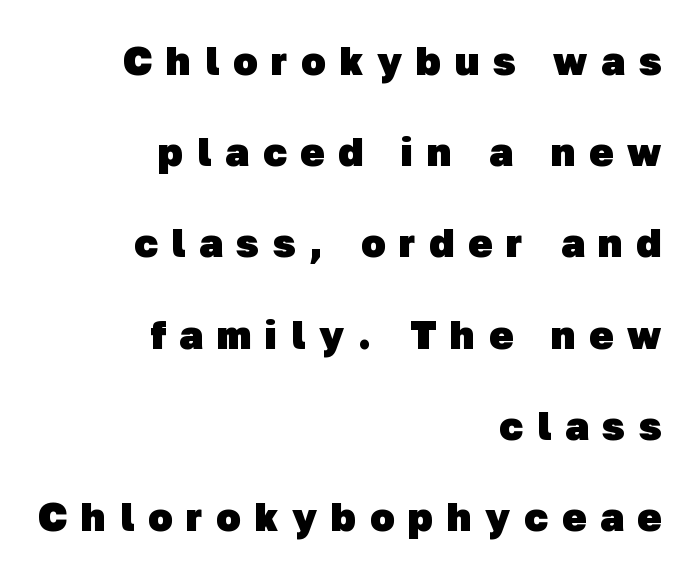
The space beneath each line is pristine and unruled. The leading is generous, giving the passage an open texture. These lines have a slow, spaced-out rhythm from letter to letter. Line endings align vertically; line beginnings do not.
